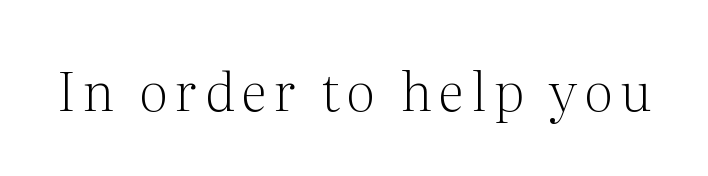
The image shows 53 px light serif type, upright; set not underlined; medium stroke contrast and a medium x-height.
